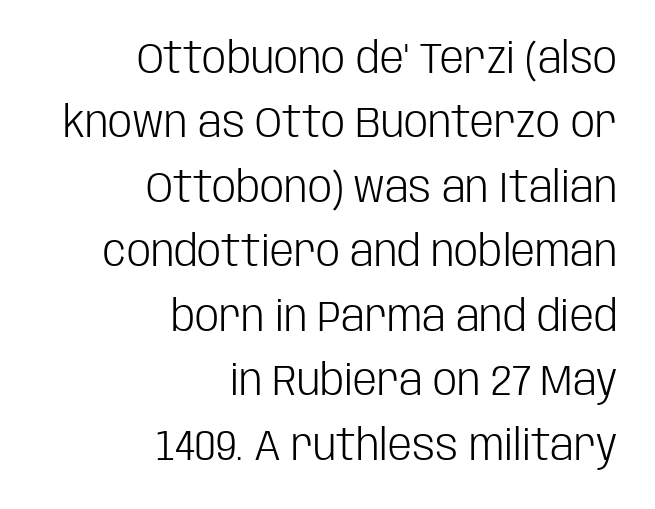
Horizontal alignment here is rightward, an uncommon choice for prose. Spacing verdict: proportional, widths tailored to each character. Are there feet on the stems? There aren't — it's a sans. Ordinary non-slanted type is in use.
